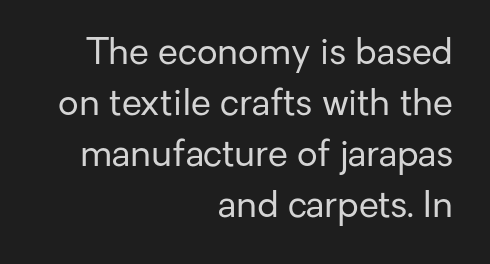
Compared with a flush-left layout, this one pins lines to the opposite, right side. The string is rendered with underlining switched off. Leading: standard. Is the stroke heavy? The answer is a plain regular-or-lighter. Classification — sans serif.
